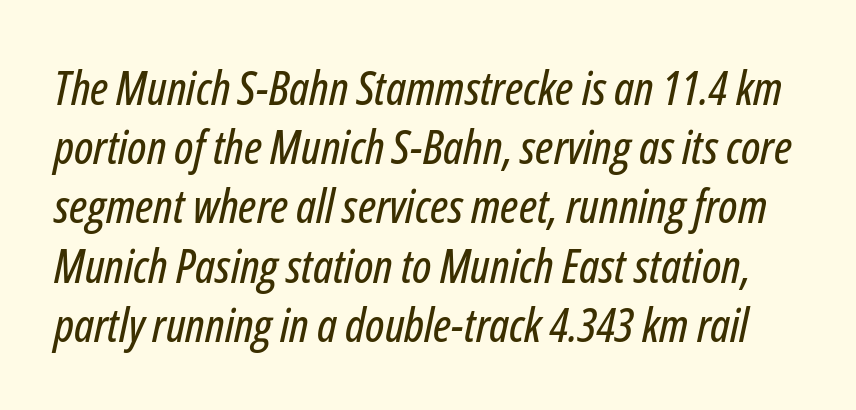
The image shows 47 px condensed type, italic (leaning right); set normal line spacing (1.26x), normal letter spacing, not underlined; low stroke contrast and a medium x-height.
